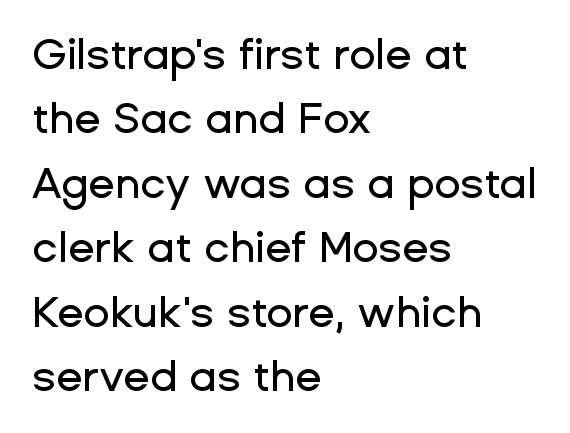
Q: Is the text italic (slanted)? A: No, it is upright.
Q: Is the typeface a serif or a sans-serif typeface? A: Sans-serif.
Q: Is the text underlined? A: No.
Q: How is the paragraph aligned? A: Left-aligned.
Q: Is the spacing between letters normal or unusually wide? A: Normal.
Q: Is the spacing between lines tight, normal or loose? A: Normal.
Q: Width (condensed, normal, or wide)? A: Normal.
Q: Stroke contrast? A: Low.
Q: x-height? A: Medium.
Q: Monospaced? A: No.
